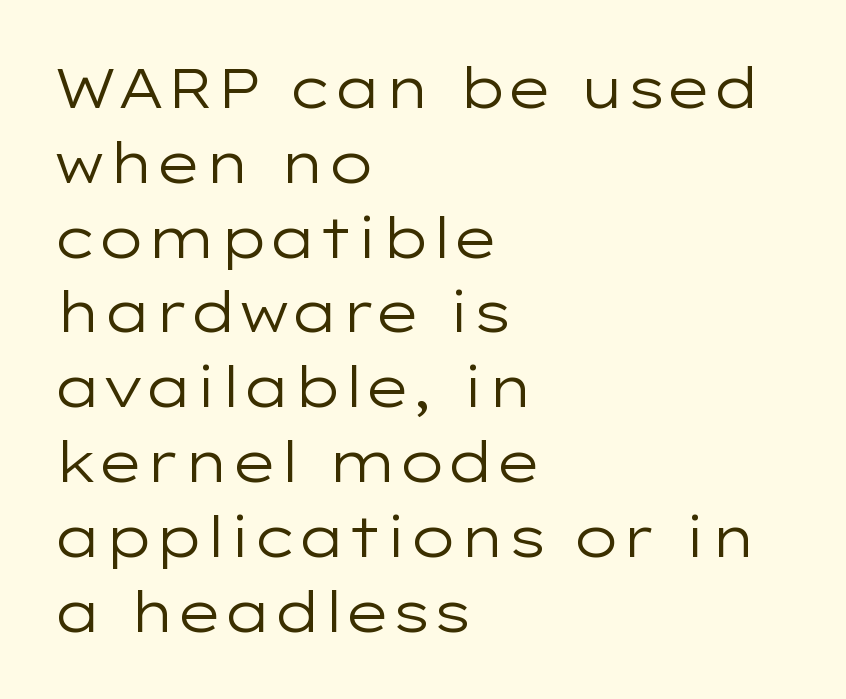
Descender tails drop into unmarked territory. The rows are spaced the way most documents space them. Summary of weight: not heavy and not bold. Each word holds together tightly as a unit, with standard inter-letter gaps. This sample is left-justified, so line endings fall wherever the words run out. Note the varied advance widths — an 'i' is clearly narrower than an 'm'.
